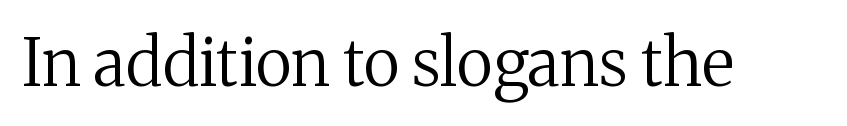
{"serif": "yes", "italic": "no", "bold": "no", "weight": "regular", "width": "normal", "stroke_contrast": "medium", "x_height": "medium", "monospaced": "no", "underline": "no", "letter_spacing": "normal", "letter_spacing_em": 0.0, "glyph_px": 65}
